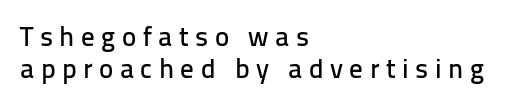
{"italic": "no", "underline": "no", "align": "left", "line_spacing_ratio": 1.18, "letter_spacing": "wide", "letter_spacing_em": 0.24, "glyph_px": 27}
